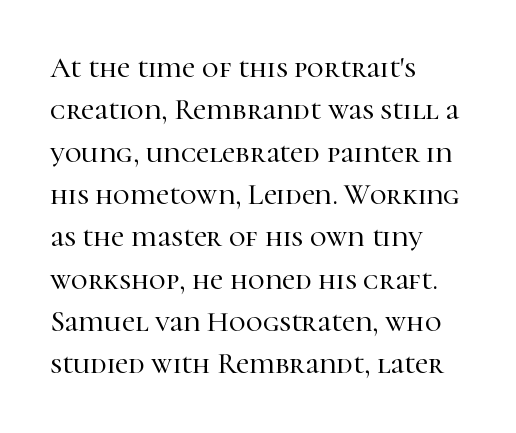
{"serif": "yes", "italic": "no", "width": "normal", "stroke_contrast": "high", "x_height": "medium", "monospaced": "no", "underline": "no", "align": "left", "line_spacing": "normal", "line_spacing_ratio": 1.46, "letter_spacing": "normal", "letter_spacing_em": 0.0, "glyph_px": 29}
